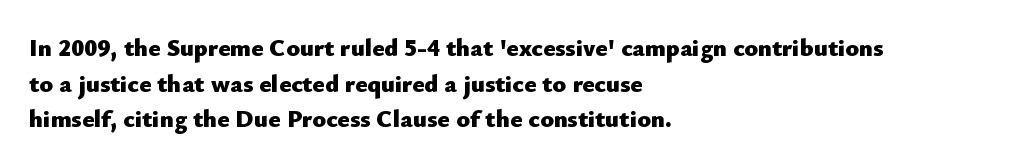
The image shows 25 px bold type, upright; set left-aligned, normal line spacing (1.43x), normal letter spacing, not underlined.
